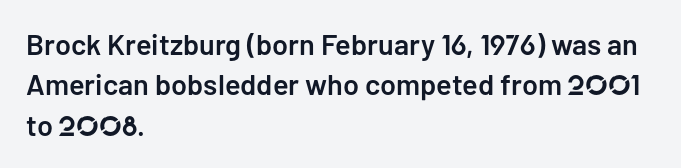
The image shows 29 px semibold sans-serif type, upright; set left-aligned, normal line spacing (1.39x), normal letter spacing, not underlined; low stroke contrast and a medium x-height.
